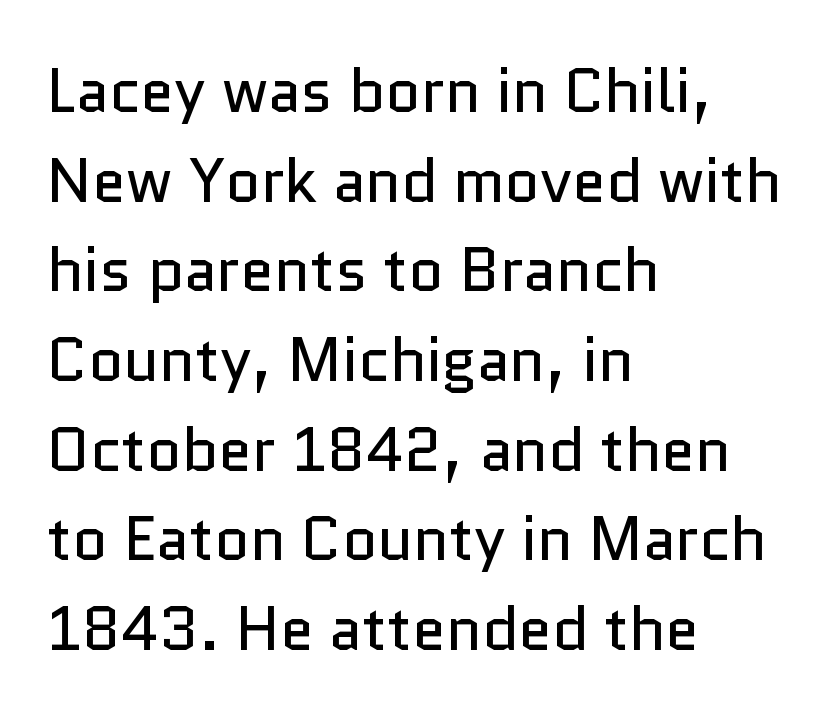
No italicization has been applied; the sample stays upright. Stroke thickness stays within the range of a standard reading face or lighter. I'd call this a sans setting — the letters go barefoot. Rule under the text: the space is simply empty.
